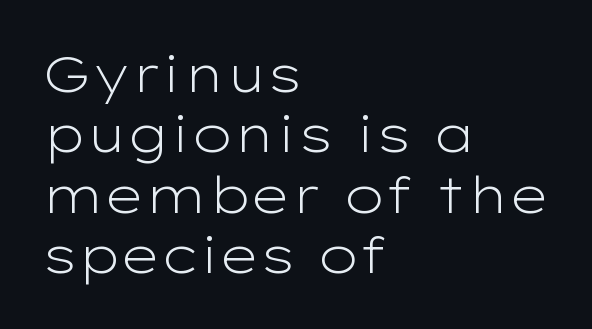
The image shows 50 px light, wide sans-serif type, upright; set left-aligned, line spacing 1.21x, normal letter spacing, not underlined; low stroke contrast and a medium x-height.
